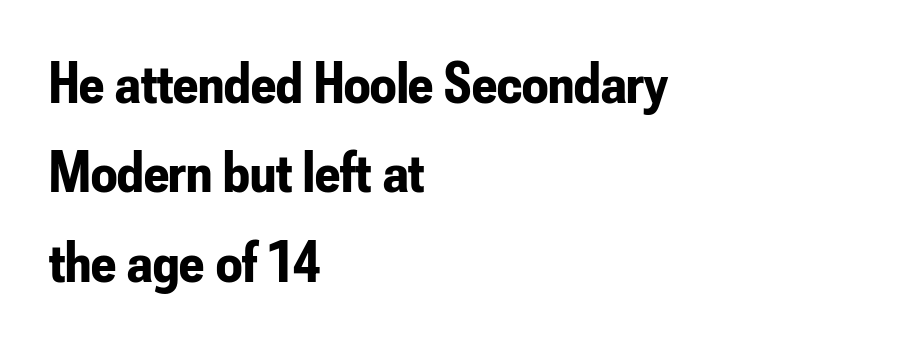
Q: Is the text bold? A: Yes.
Q: Is the text italic (slanted)? A: No, it is upright.
Q: Is the typeface a serif or a sans-serif typeface? A: Sans-serif.
Q: Is the text underlined? A: No.
Q: How is the paragraph aligned? A: Left-aligned.
Q: Is the spacing between letters normal or unusually wide? A: Normal.
Q: Is the spacing between lines tight, normal or loose? A: Normal.
Q: Width (condensed, normal, or wide)? A: Condensed.
Q: Stroke contrast? A: Low.
Q: x-height? A: Small.
Q: Monospaced? A: No.
